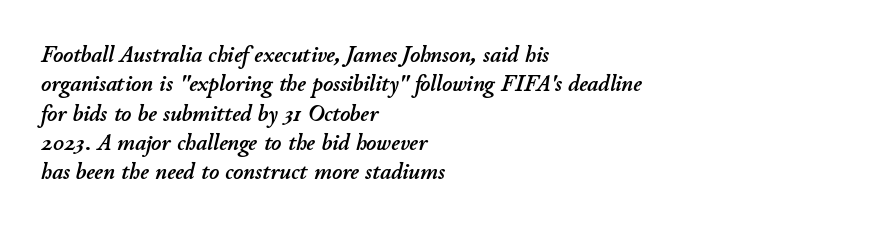
{"italic": "yes", "lean": "right", "slant_degrees": 11, "underline": "no", "align": "left", "line_spacing_ratio": 1.22, "letter_spacing": "normal", "letter_spacing_em": 0.0, "glyph_px": 24}
